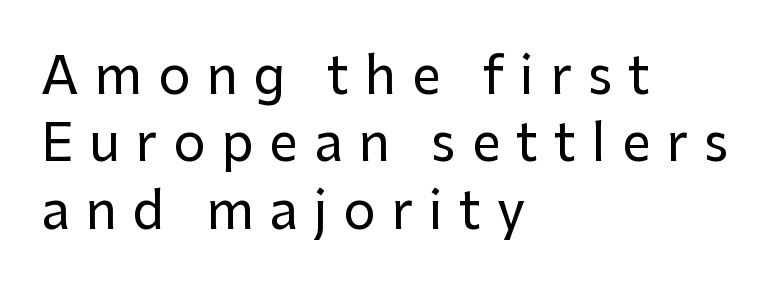
Regarding serifs, this sample does without them. The passage shown is typed in a proportional face where columns would drift. Characters remain perfectly vertical along every line. The rendering uses a moderate line-height, typical for paragraphs. One-word summary of the alignment: left.
